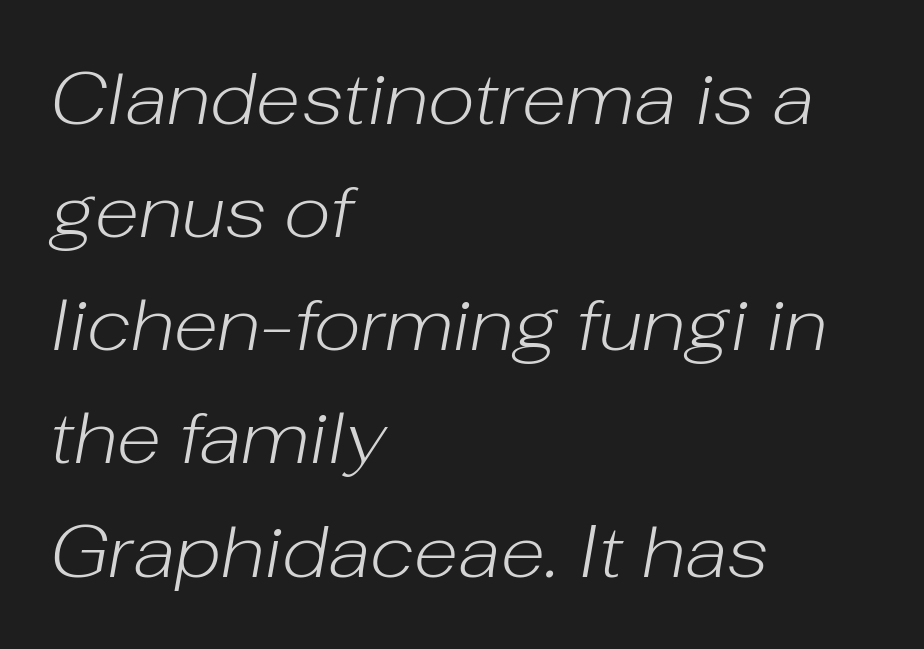
The image shows 73 px light type, italic (leaning right); set left-aligned, normal line spacing (1.55x), normal letter spacing, not underlined; low stroke contrast and a medium x-height.
